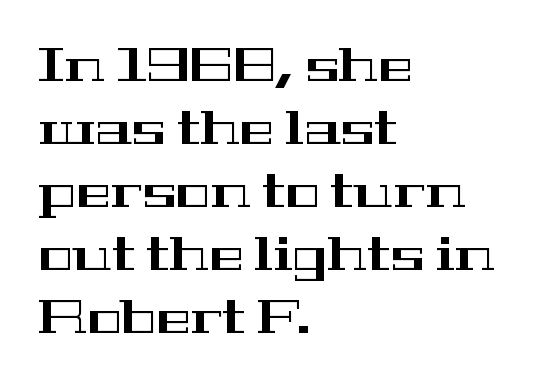
Does the copy run flush right? No — it runs flush left. The leading is moderate, giving the passage an even texture. The characters display serif detailing at their extremities. Do the letters lean? They stand straight.
